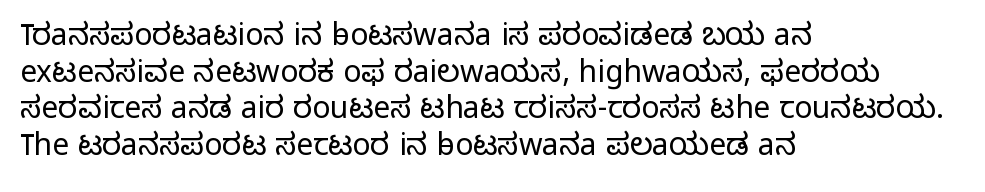
Q: Is the text bold? A: No.
Q: Is the text italic (slanted)? A: No, it is upright.
Q: Is the typeface a serif or a sans-serif typeface? A: Sans-serif.
Q: Is the text underlined? A: No.
Q: How is the paragraph aligned? A: Left-aligned.
Q: Is the spacing between letters normal or unusually wide? A: Normal.
Q: Width (condensed, normal, or wide)? A: Normal.
Q: Stroke contrast? A: Low.
Q: x-height? A: Medium.
Q: Monospaced? A: No.
